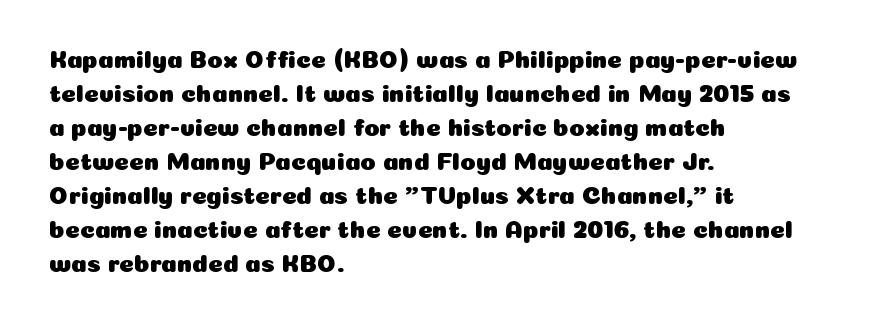
These lines were composed using upright roman letters. Line beginnings align vertically; line endings do not. Quick note: underline off. Nobody touched the tracking dial on this one. Leading matches the norm, producing a regular column.
